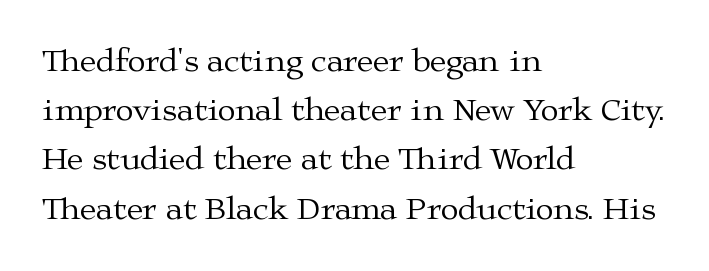
The image shows 33 px regular-weight, wide serif type, upright; set left-aligned, normal line spacing (1.49x), normal letter spacing, not underlined; medium stroke contrast and a medium x-height.
